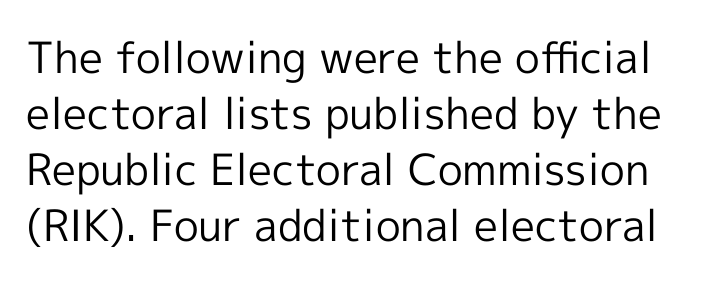
The image shows 43 px regular-weight sans-serif type, upright; set normal line spacing (1.3x), normal letter spacing, not underlined; a medium x-height.
